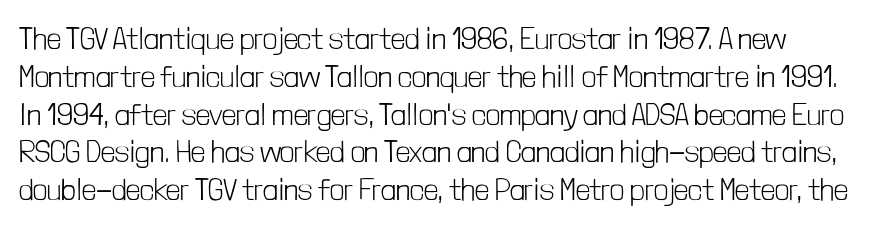
The space beneath each line is pristine and unruled. The face used here is a sans, in the tradition of grotesques and geometrics. Note the varied advance widths — an 'i' is clearly narrower than an 'm'. In terms of letterspacing, this is plain default setting.
